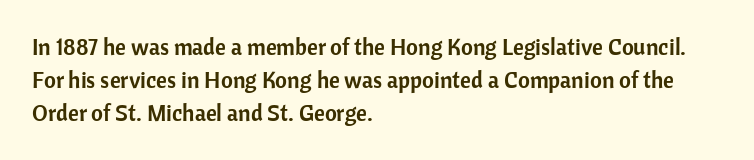
The image shows 23 px text type, upright; set left-aligned, normal line spacing (1.44x), normal letter spacing, not underlined.
